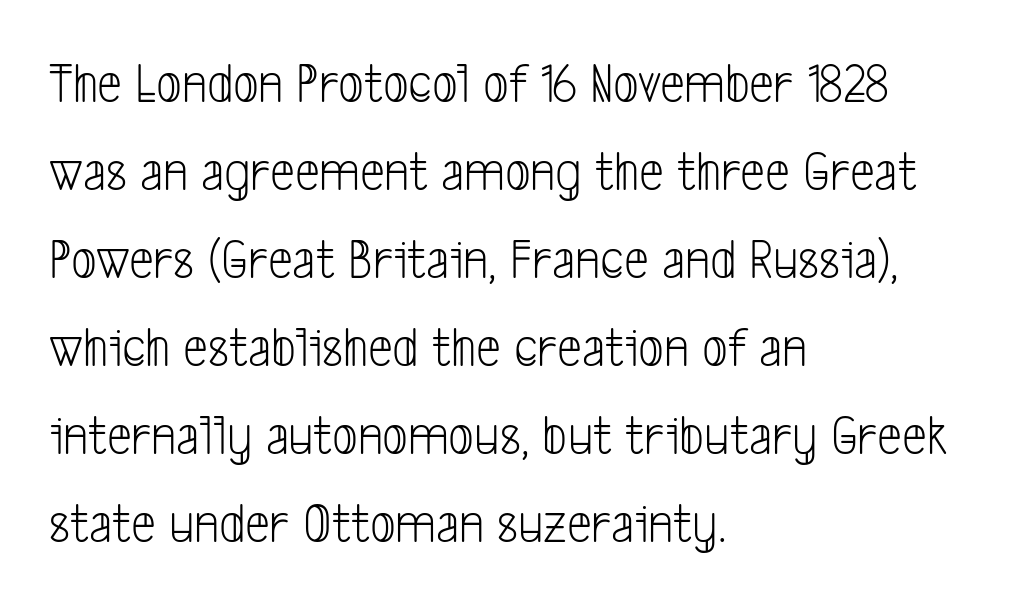
The image shows 56 px light, condensed sans-serif type; set left-aligned, normal line spacing (1.57x), normal letter spacing, not underlined; low stroke contrast and a medium x-height.
